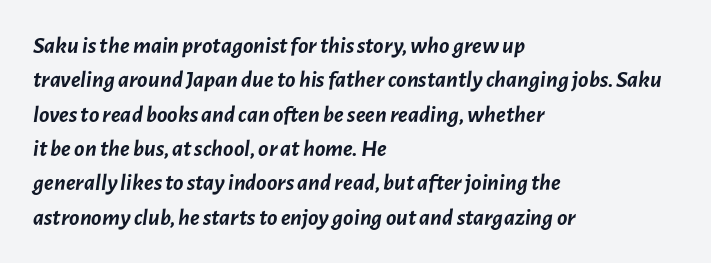
Q: Is the text bold? A: Yes.
Q: Is the text italic (slanted)? A: Yes, it leans right by about 7 degrees.
Q: Is the text underlined? A: No.
Q: How is the paragraph aligned? A: Left-aligned.
Q: Is the spacing between letters normal or unusually wide? A: Normal.
Q: Is the spacing between lines tight, normal or loose? A: Normal.
